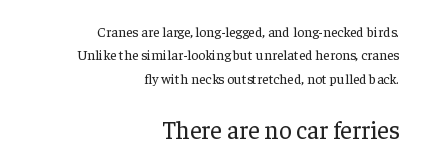
The image shows 25 px text type, upright; set right-aligned, normal line spacing (1.67x), normal letter spacing, not underlined; the second (bottom) block is 1.79x larger.
